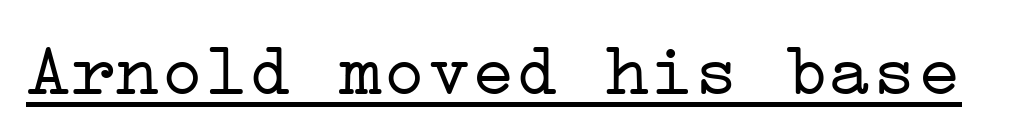
Q: Is the text bold? A: No.
Q: Is the text italic (slanted)? A: No, it is upright.
Q: Is the typeface a serif or a sans-serif typeface? A: Serif.
Q: Is the text underlined? A: Yes.
Q: Is the spacing between letters normal or unusually wide? A: Normal.
Q: Width (condensed, normal, or wide)? A: Wide.
Q: Stroke contrast? A: Low.
Q: x-height? A: Medium.
